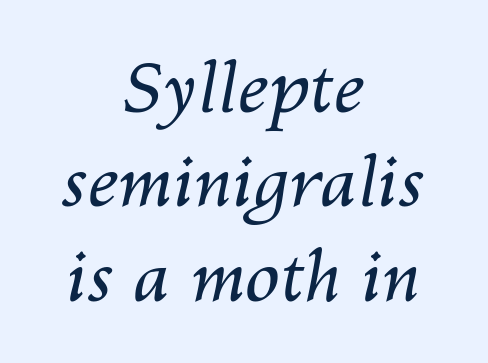
Is the letter spacing exaggerated? No — it looks like the ordinary default. A typesetter would call this proportional, since set widths differ per character. If you folded the block vertically in half, each line would mirror itself in length. Has an underline been added? It has not. Style check: oblique. The block of text has a typical density, with ordinary space between rows.
